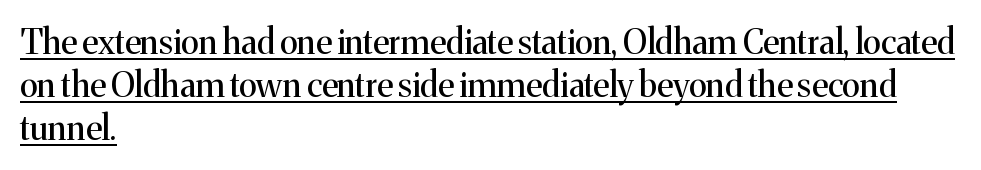
{"serif": "yes", "italic": "no", "bold": "no", "weight": "regular", "width": "normal", "stroke_contrast": "medium", "x_height": "medium", "monospaced": "no", "underline": "yes", "align": "left", "line_spacing": "normal", "line_spacing_ratio": 1.26, "letter_spacing": "normal", "letter_spacing_em": 0.0, "glyph_px": 34}
